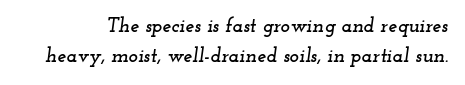
Is the type slanted? Yes — the strokes lean at a clear angle. Underlining? Definitely not there. Look at the tracking — it's just the regular setting, nothing added. Whoever set this chose a conventional vertical rhythm.
